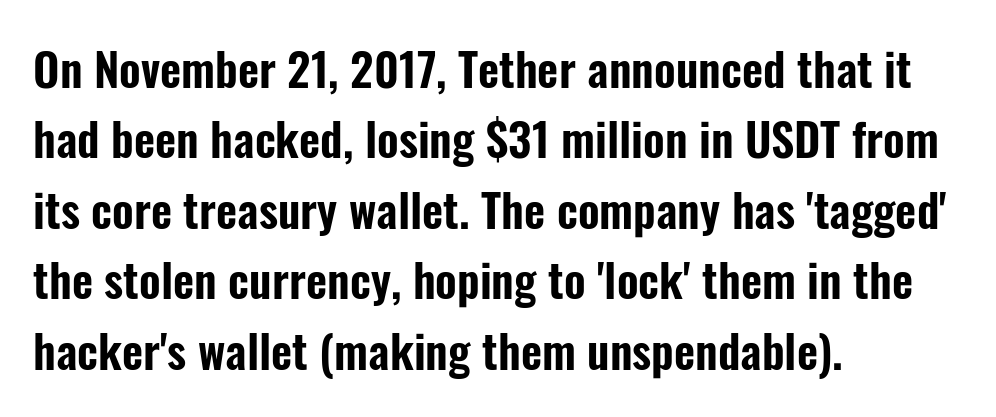
The line texture is even and compact thanks to regular tracking. The rendering uses a moderate line-height, typical for paragraphs. Check where the strokes stop: nothing finishes them off — pure sans. Descenders are the only things crossing below the line. Is this a fixed-width face? No — the glyphs have proportional, varying widths. Designer's note — italics off, roman on.
